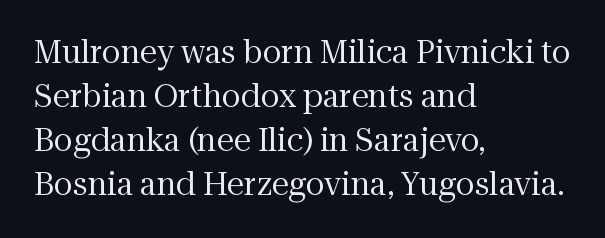
These lines are rendered in a variable-pitch font. Type without underlining. Left-aligned paragraph, ragged on the right. The space between consecutive lines is moderate. These glyphs show unthickened strokes, regular width or finer. Here the glyphs are tracked normally, forming tight word shapes.
